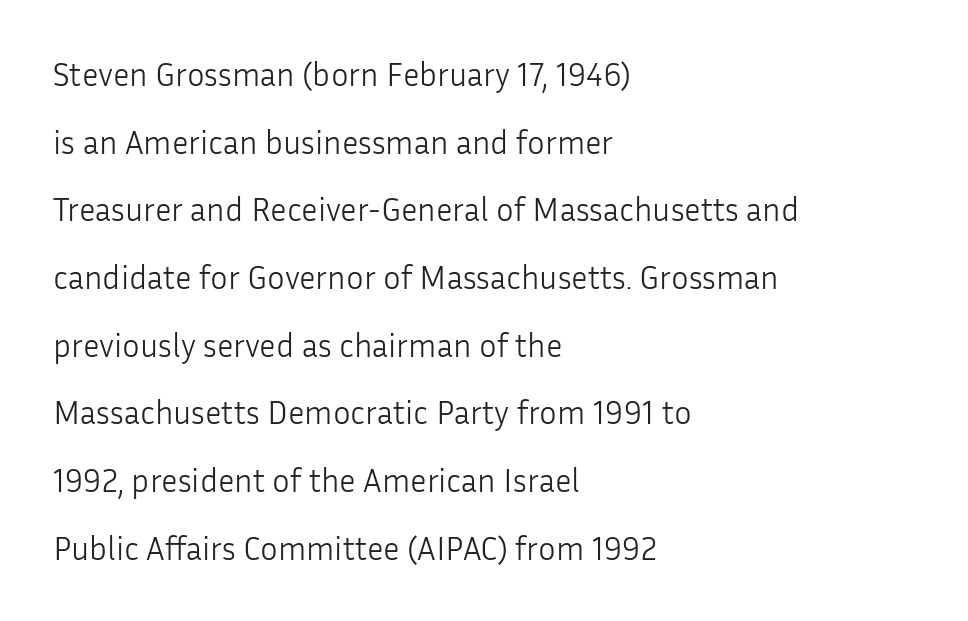
{"serif": "no", "italic": "no", "bold": "no", "weight": "light", "width": "normal", "stroke_contrast": "low", "x_height": "medium", "monospaced": "no", "underline": "no", "align": "left", "line_spacing": "loose", "line_spacing_ratio": 2.05, "letter_spacing": "normal", "letter_spacing_em": 0.0, "glyph_px": 33}
